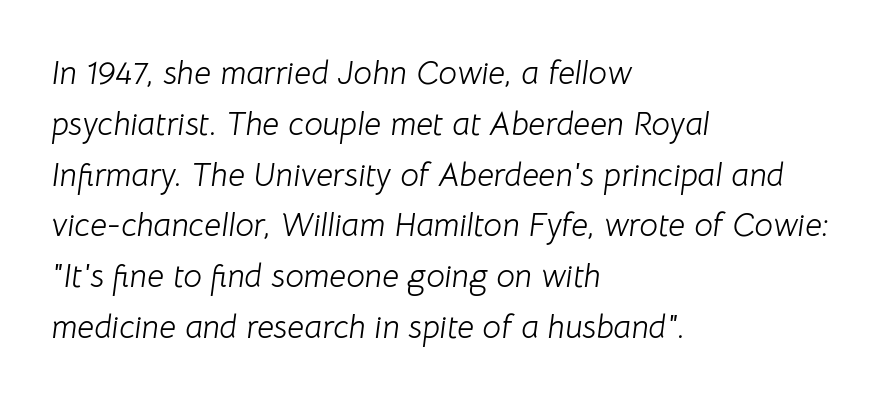
Q: Is the text bold? A: No.
Q: Is the text italic (slanted)? A: Yes, it leans right by about 8 degrees.
Q: Is the text underlined? A: No.
Q: How is the paragraph aligned? A: Left-aligned.
Q: Is the spacing between letters normal or unusually wide? A: Normal.
Q: Is the spacing between lines tight, normal or loose? A: Normal.
Q: Width (condensed, normal, or wide)? A: Normal.
Q: Stroke contrast? A: Low.
Q: x-height? A: Medium.
Q: Monospaced? A: No.
